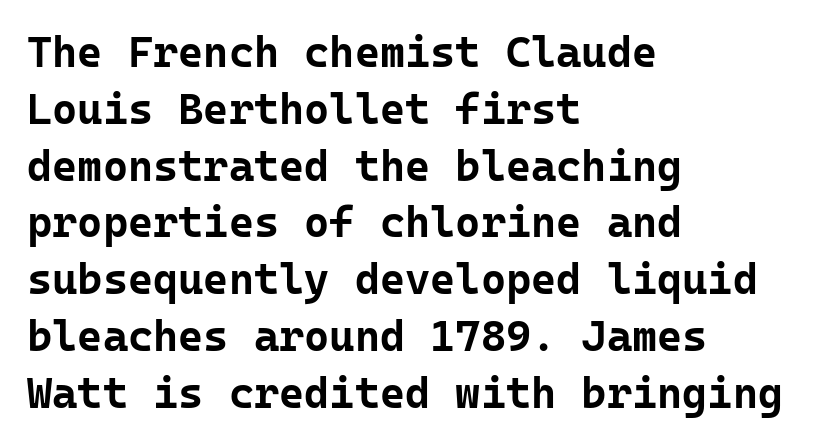
Q: Is the text bold? A: Yes.
Q: Is the text italic (slanted)? A: No, it is upright.
Q: Is the typeface a serif or a sans-serif typeface? A: Sans-serif.
Q: Is the text underlined? A: No.
Q: How is the paragraph aligned? A: Left-aligned.
Q: Is the spacing between letters normal or unusually wide? A: Normal.
Q: Is the spacing between lines tight, normal or loose? A: Normal.
Q: Width (condensed, normal, or wide)? A: Normal.
Q: Stroke contrast? A: Low.
Q: x-height? A: Medium.
Q: Monospaced? A: Yes.
